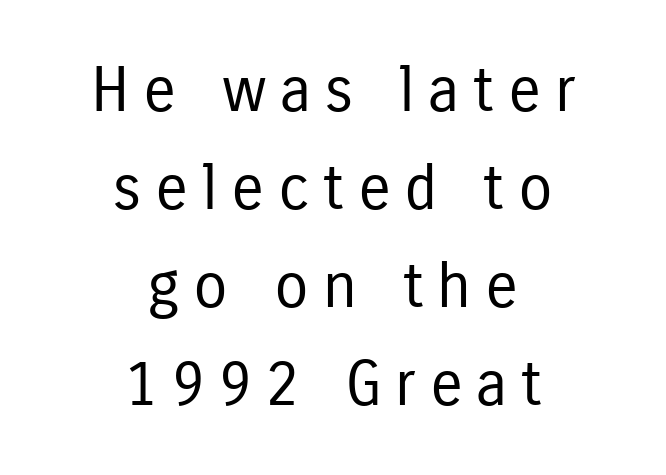
{"serif": "no", "italic": "no", "bold": "no", "weight": "regular", "width": "condensed", "stroke_contrast": "low", "x_height": "medium", "monospaced": "no", "underline": "no", "align": "center", "line_spacing": "normal", "line_spacing_ratio": 1.58, "letter_spacing": "wide", "letter_spacing_em": 0.22, "glyph_px": 62}
